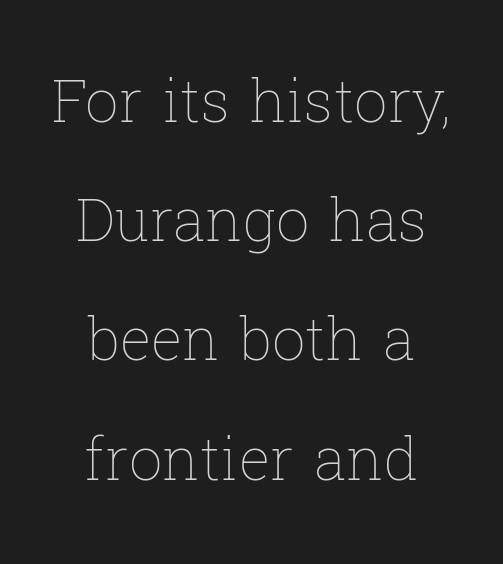
{"italic": "no", "bold": "no", "weight": "thin", "width": "normal", "stroke_contrast": "low", "x_height": "medium", "monospaced": "no", "underline": "no", "align": "center", "line_spacing": "loose", "line_spacing_ratio": 2.02, "letter_spacing": "normal", "letter_spacing_em": 0.0, "glyph_px": 59}
